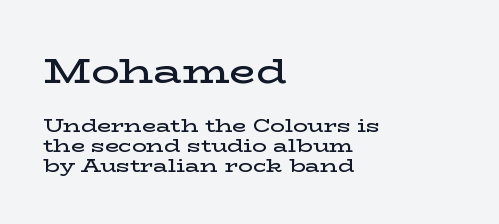
Q: Is the text bold? A: Semi-bold.
Q: Is the text italic (slanted)? A: No, it is upright.
Q: Is the typeface a serif or a sans-serif typeface? A: Serif.
Q: Is the text underlined? A: No.
Q: How is the paragraph aligned? A: Left-aligned.
Q: Is the spacing between letters normal or unusually wide? A: Normal.
Q: Is the spacing between lines tight, normal or loose? A: Tight.
Q: Which block of text is set in a larger size, the first (top) or the second (bottom)? A: The first (top) one.
Q: Width (condensed, normal, or wide)? A: Wide.
Q: Stroke contrast? A: Low.
Q: x-height? A: Medium.
Q: Monospaced? A: No.
